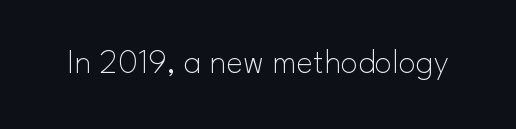
Any mark beneath the type? The region is blank. These lines are rendered in a variable-pitch font. Caption: face not bold, strokes unweighted. The line texture is even and compact thanks to regular tracking. Is this a sans? Yes — the strokes have no serifs. Italic: no, the glyphs are upright roman.
